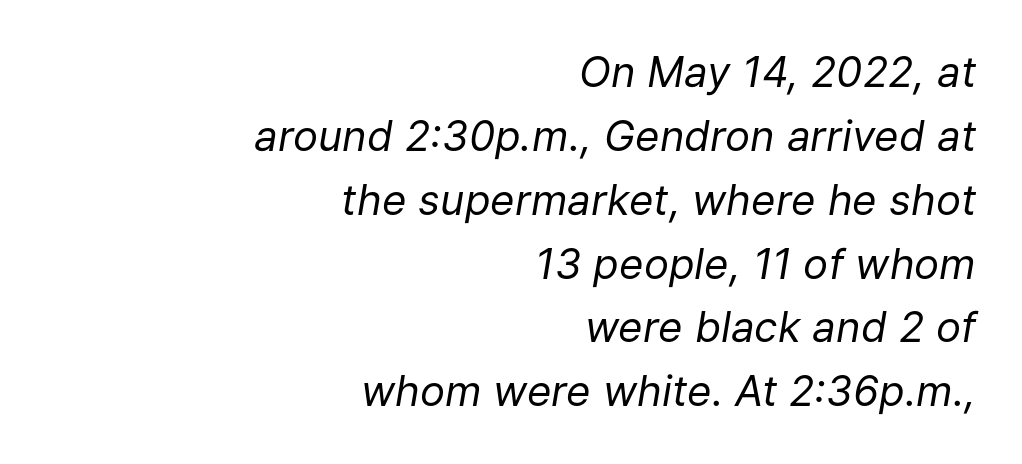
{"italic": "yes", "lean": "right", "slant_degrees": 9, "bold": "no", "weight": "regular", "width": "normal", "stroke_contrast": "low", "x_height": "medium", "monospaced": "no", "underline": "no", "align": "right", "line_spacing": "normal", "line_spacing_ratio": 1.52, "letter_spacing": "normal", "letter_spacing_em": 0.0, "glyph_px": 42}
